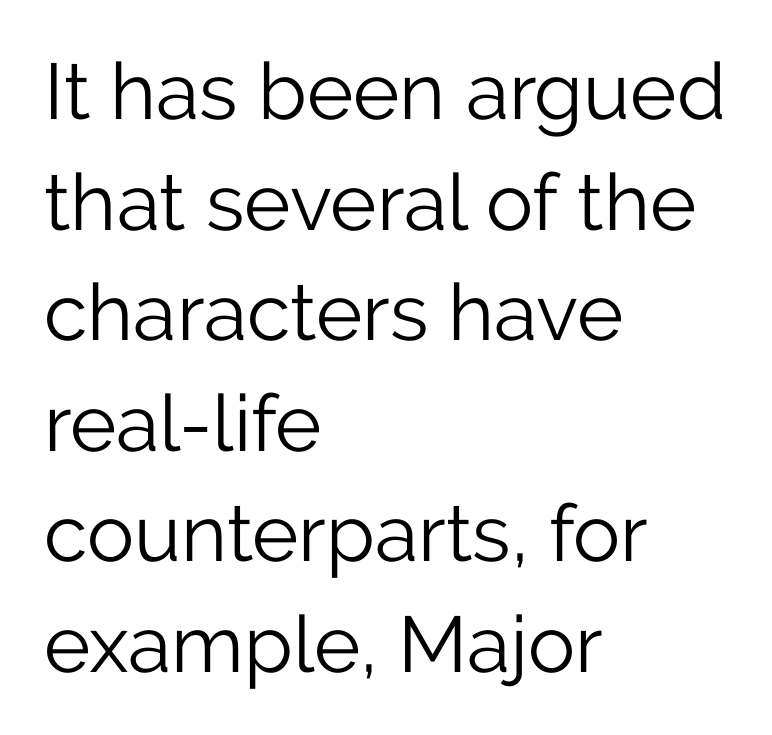
Q: Is the text bold? A: No.
Q: Is the text italic (slanted)? A: No, it is upright.
Q: Is the typeface a serif or a sans-serif typeface? A: Sans-serif.
Q: Is the text underlined? A: No.
Q: How is the paragraph aligned? A: Left-aligned.
Q: Is the spacing between letters normal or unusually wide? A: Normal.
Q: Is the spacing between lines tight, normal or loose? A: Normal.
Q: Width (condensed, normal, or wide)? A: Normal.
Q: Stroke contrast? A: Low.
Q: x-height? A: Medium.
Q: Monospaced? A: No.
